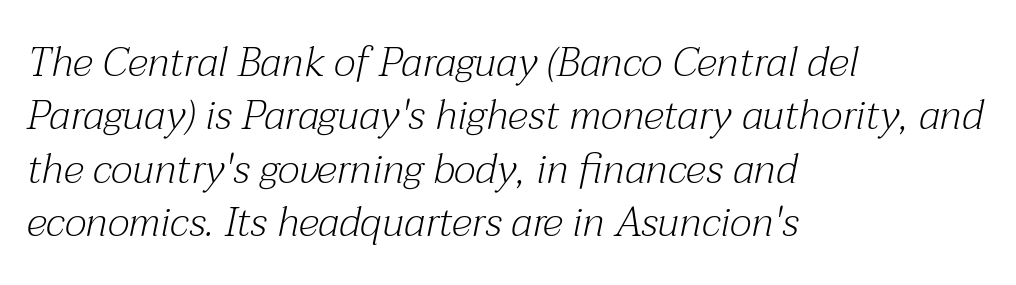
The image shows 41 px light serif type, italic (leaning right); set left-aligned, normal line spacing (1.3x), normal letter spacing, not underlined; medium stroke contrast and a medium x-height.
